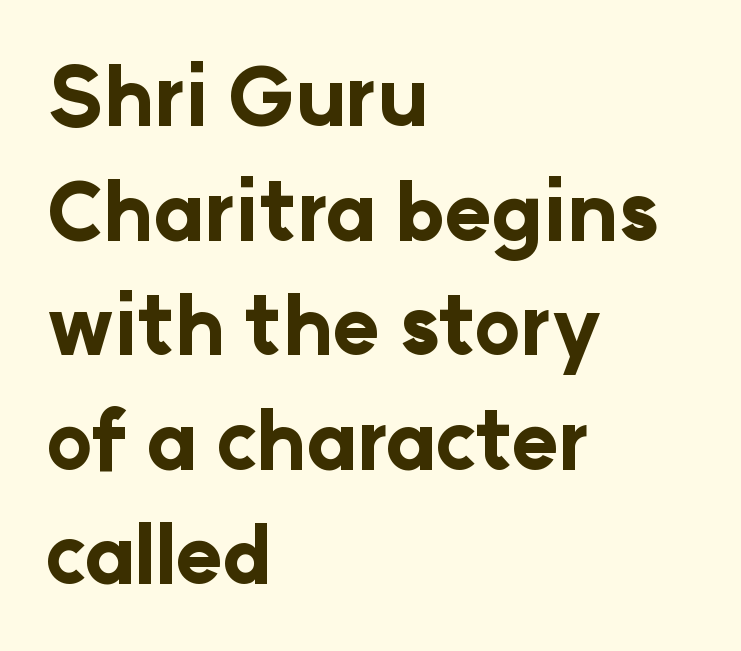
The image shows 79 px bold sans-serif type, upright; set left-aligned, normal line spacing (1.45x), normal letter spacing, not underlined; low stroke contrast and a medium x-height.
